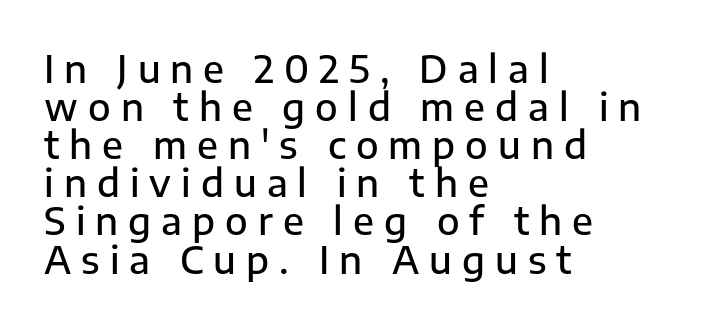
Compared with typical paragraphs, the rows here are closer together. What weight is shown? A semibold, between regular and bold. These lines are rendered in a variable-pitch font. You could only call the tracking loose — the letters float apart.
